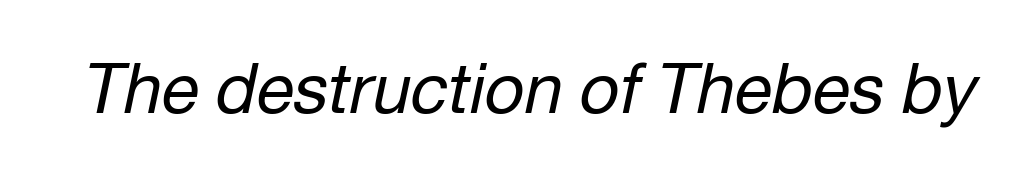
The image shows 69 px regular-weight type, italic (leaning right); set normal letter spacing, not underlined; low stroke contrast and a medium x-height.
